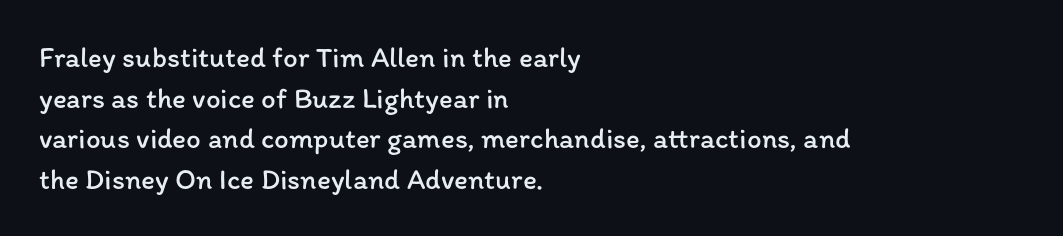
Q: Is the text bold? A: No.
Q: Is the text italic (slanted)? A: No, it is upright.
Q: Is the text underlined? A: No.
Q: How is the paragraph aligned? A: Left-aligned.
Q: Is the spacing between letters normal or unusually wide? A: Normal.
Q: Is the spacing between lines tight, normal or loose? A: Normal.
Q: Width (condensed, normal, or wide)? A: Normal.
Q: Stroke contrast? A: Low.
Q: x-height? A: Medium.
Q: Monospaced? A: No.
